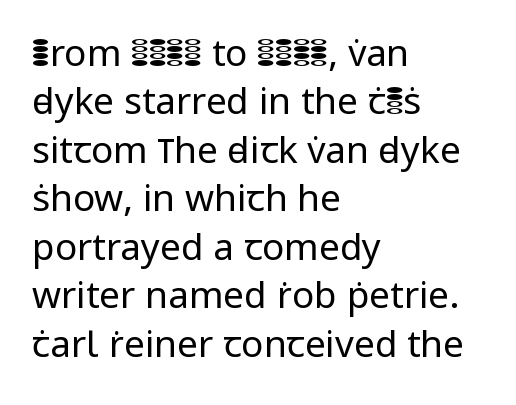
The lines in this sample share a left origin and differ only in where they stop. Does extra space separate the letters? No, they use regular spacing. Any mark beneath the type? The region is blank. Looks like regular typesetting: each glyph gets only the width it needs.
